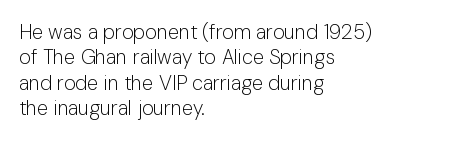
{"italic": "no", "bold": "no", "underline": "no", "align": "left", "line_spacing": "normal", "line_spacing_ratio": 1.27, "letter_spacing": "normal", "letter_spacing_em": 0.0, "glyph_px": 20}
